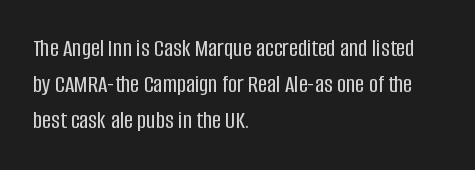
The image shows 25 px text type, upright; set left-aligned, normal line spacing (1.45x), normal letter spacing, not underlined.
